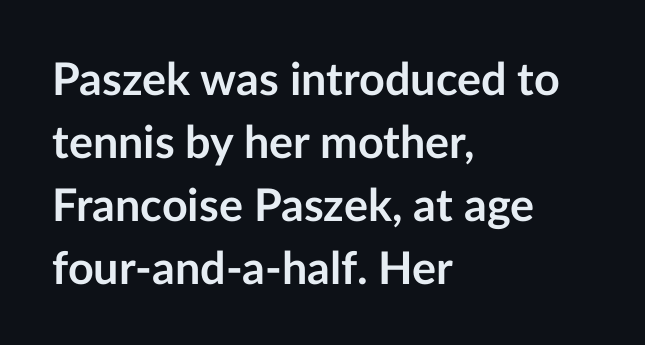
The image shows 45 px semibold sans-serif type, upright; set left-aligned, normal line spacing (1.4x), normal letter spacing, not underlined; low stroke contrast and a medium x-height.
